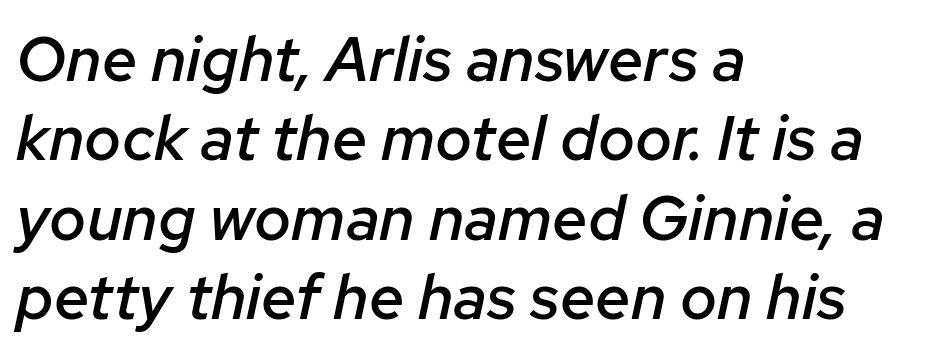
Default kerning and tracking; the words read as compact shapes. Moderately thickened strokes mark this as semibold type. Rule under the text: the space is simply empty. Think of a printed novel: that variable character pitch is what you see here. Horizontal bands of white between lines are of average thickness. The specimen reads as italic at a glance.
